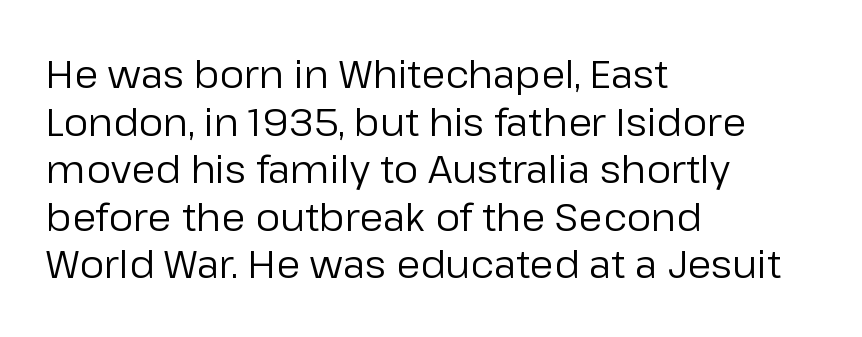
{"serif": "no", "italic": "no", "bold": "no", "weight": "regular", "width": "normal", "stroke_contrast": "low", "x_height": "medium", "monospaced": "no", "underline": "no", "align": "left", "line_spacing_ratio": 1.22, "letter_spacing": "normal", "letter_spacing_em": 0.0, "glyph_px": 39}
